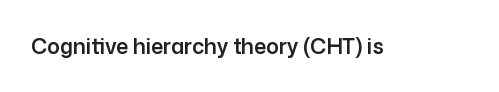
Q: Is the text italic (slanted)? A: No, it is upright.
Q: Is the text underlined? A: No.
Q: Is the spacing between letters normal or unusually wide? A: Normal.
